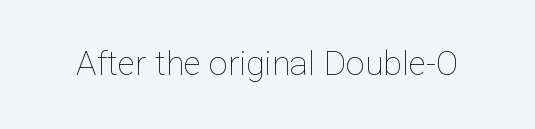
Q: Is the text bold? A: No.
Q: Is the text italic (slanted)? A: No, it is upright.
Q: Is the text underlined? A: No.
Q: Is the spacing between letters normal or unusually wide? A: Normal.
Q: Width (condensed, normal, or wide)? A: Normal.
Q: Stroke contrast? A: Low.
Q: x-height? A: Medium.
Q: Monospaced? A: No.
